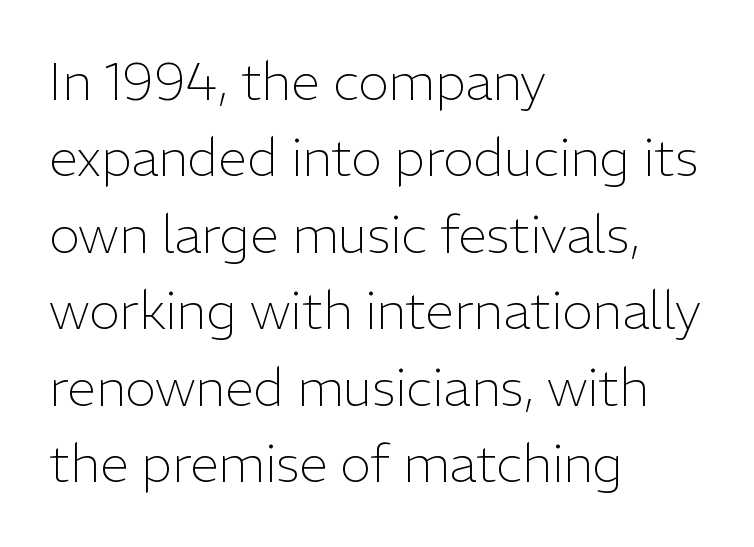
The letters stand upright; this is a roman face. Letters have the restrained weight of plain body copy at most. Do the characters align in a grid? No, the font is proportional. This sample uses plain, unmodified letter spacing. Words float on clear page, feet unadorned. Line beginnings align vertically; line endings do not.
